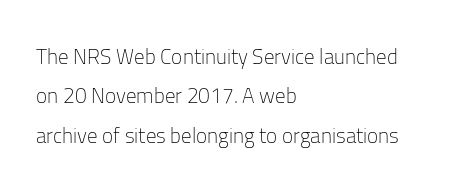
Q: Is the text bold? A: No.
Q: Is the text italic (slanted)? A: No, it is upright.
Q: Is the text underlined? A: No.
Q: How is the paragraph aligned? A: Left-aligned.
Q: Is the spacing between letters normal or unusually wide? A: Normal.
